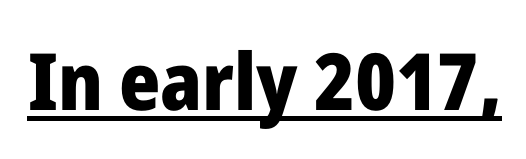
{"serif": "no", "italic": "no", "bold": "yes", "weight": "heavy", "width": "normal", "stroke_contrast": "low", "x_height": "medium", "monospaced": "no", "underline": "yes", "letter_spacing": "normal", "letter_spacing_em": 0.0, "glyph_px": 79}
